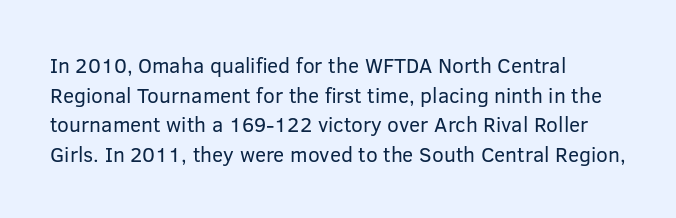
{"italic": "no", "bold": "no", "underline": "no", "align": "left", "line_spacing": "normal", "line_spacing_ratio": 1.41, "letter_spacing": "normal", "letter_spacing_em": 0.0, "glyph_px": 21}
